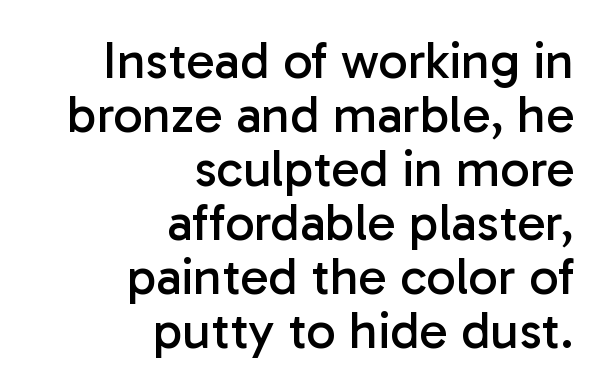
{"serif": "no", "italic": "no", "bold": "no", "weight": "regular", "width": "normal", "stroke_contrast": "low", "x_height": "medium", "monospaced": "no", "underline": "no", "align": "right", "line_spacing": "tight", "line_spacing_ratio": 1.04, "letter_spacing": "normal", "letter_spacing_em": 0.0, "glyph_px": 52}
